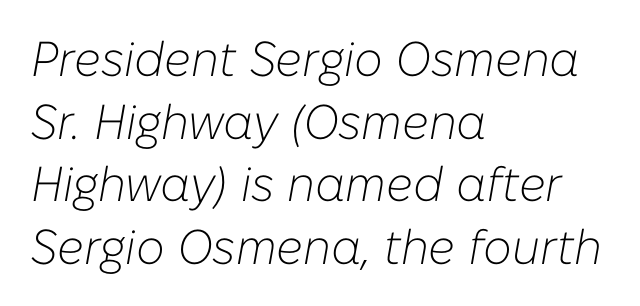
{"italic": "yes", "lean": "right", "slant_degrees": 10, "bold": "no", "weight": "light", "width": "normal", "stroke_contrast": "low", "x_height": "medium", "monospaced": "no", "underline": "no", "align": "left", "line_spacing": "normal", "line_spacing_ratio": 1.28, "letter_spacing": "normal", "letter_spacing_em": 0.0, "glyph_px": 49}
